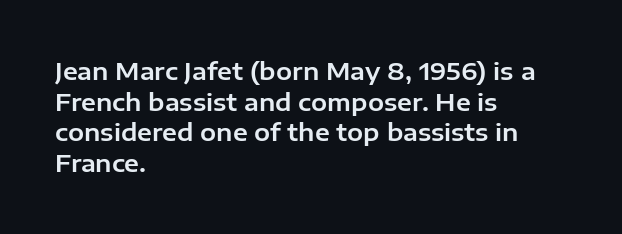
These lines stack with their left ends in a neat column. This sample uses plain, unmodified letter spacing. Rows of type keep a routine distance in the vertical direction. The glyphs are unaccompanied by any horizontal stroke below them. Vertical strokes here are truly vertical.
